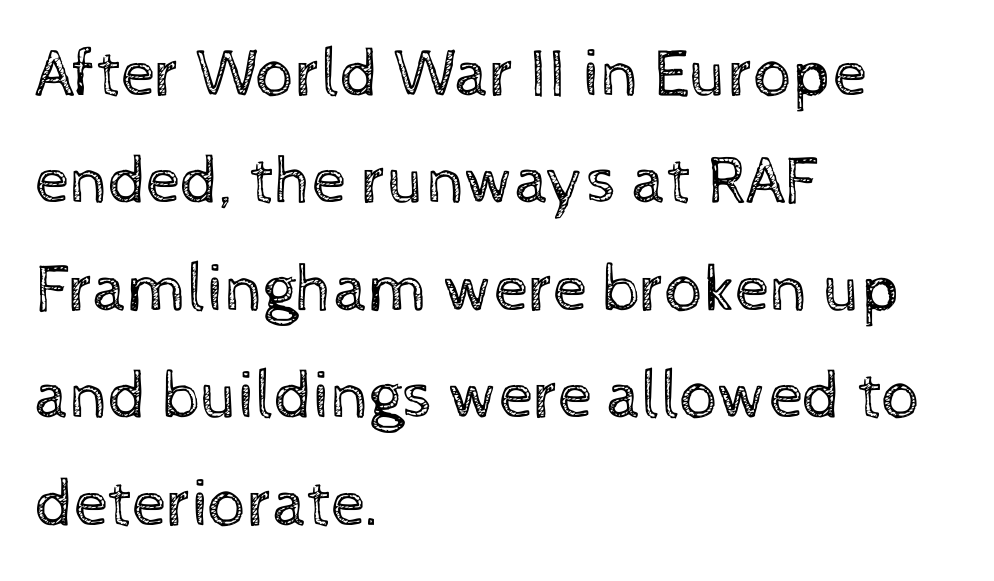
Regarding leading, the lines here are spaced in the standard way. Unlike italic type, these characters show no tilt at all. Nobody drew a line under any word here. Varying glyph widths throughout — classic text-font behaviour. The typeface has the unassuming heft of standard copy or less. Compared with a centered layout, this one pins lines to the left instead.
